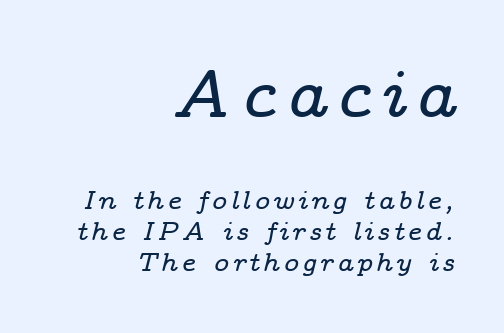
Q: Is the text italic (slanted)? A: Yes, it leans right by about 14 degrees.
Q: Is the typeface a serif or a sans-serif typeface? A: Serif.
Q: Is the text underlined? A: No.
Q: How is the paragraph aligned? A: Right-aligned.
Q: Which block of text is set in a larger size, the first (top) or the second (bottom)? A: The first (top) one.
Q: Width (condensed, normal, or wide)? A: Wide.
Q: Stroke contrast? A: Low.
Q: x-height? A: Medium.
Q: Monospaced? A: No.
